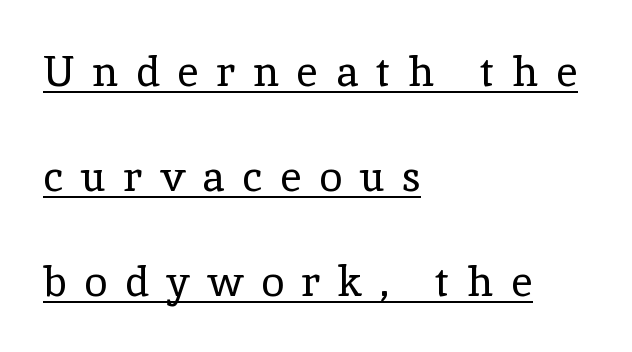
The specimen reads as upright at a glance. Somebody hit Ctrl+U on this one — the words are underlined. Unbolded letterforms with no extra heft. Line starts are locked; line ends wander.
